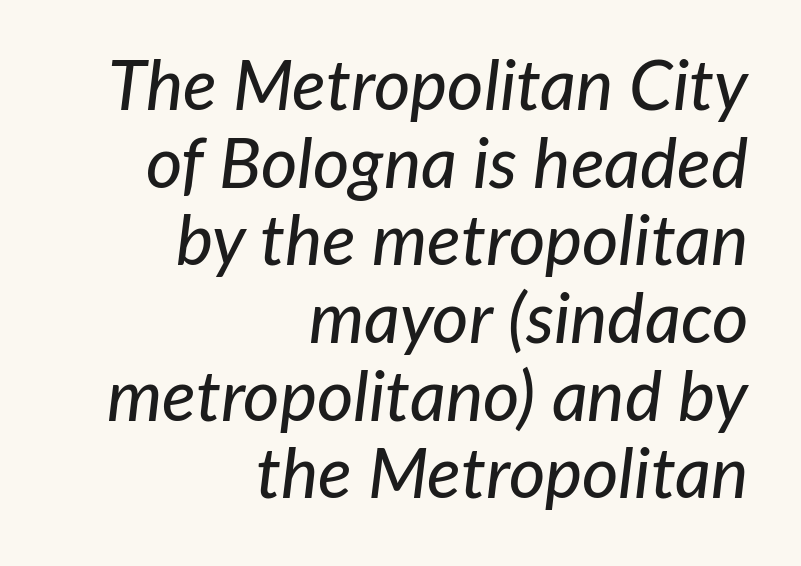
The face used here is rendered with its standard letterfit. Posture: slanted. The face used here is proportionally spaced, like ordinary book or web type. Has an underline been added? It has not. Does the copy run flush right? Yes — the right margin is perfectly even. Quick note: interline space is minimal.
